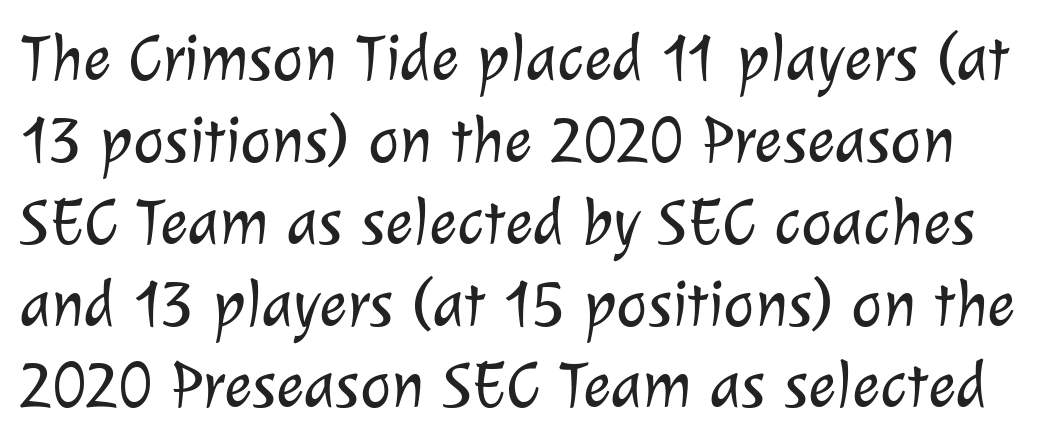
Serif or sans? Sans — the stroke terminals are bare. A typesetter would call this proportional, since set widths differ per character. A quiet, ordinary-to-light weight characterises the typeface. The space directly below the letters is spotless. Each word holds together tightly as a unit, with standard inter-letter gaps.
